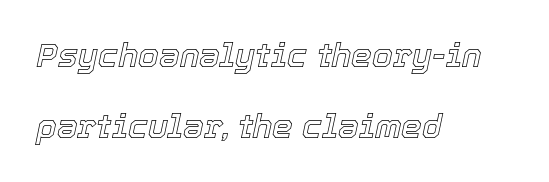
Unmarked baselines from the first word to the last. Horizontal bands of white between lines are thick stripes. Each letter keeps its own natural width here, so spacing adapts to shape. Looking at the ascenders, they clearly lean. Look at the tracking — it's just the regular setting, nothing added. Visually the block forms a straight wall on the left and a jagged coastline on the right.
